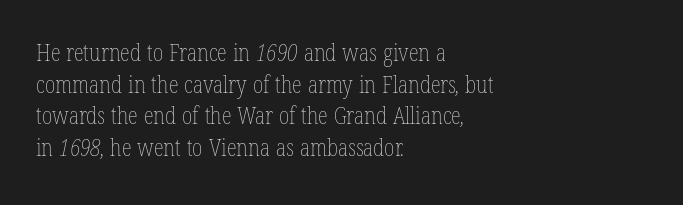
Q: Is the text bold? A: No.
Q: Is the text underlined? A: No.
Q: How is the paragraph aligned? A: Left-aligned.
Q: Is the spacing between letters normal or unusually wide? A: Normal.
Q: Is the spacing between lines tight, normal or loose? A: Normal.
